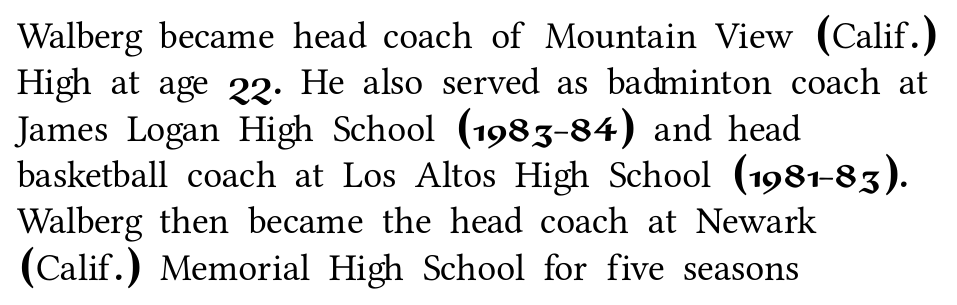
{"serif": "yes", "italic": "no", "width": "normal", "stroke_contrast": "medium", "x_height": "medium", "monospaced": "no", "underline": "no", "align": "left", "line_spacing_ratio": 1.22, "letter_spacing": "normal", "letter_spacing_em": 0.0, "glyph_px": 38}
